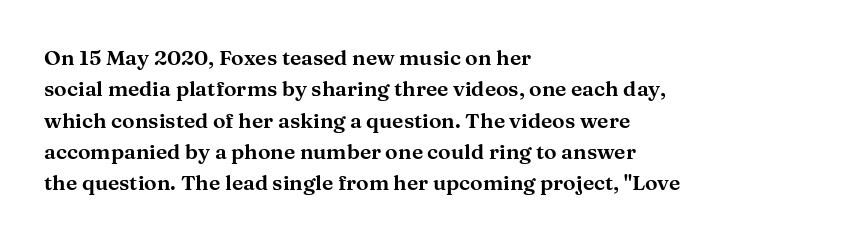
The compositor pushed each line to the left boundary. The designer left line spacing at the default. The rendering keeps characters at their native spacing. No italicization has been applied; the sample stays upright. Clear beneath every line of the passage.
